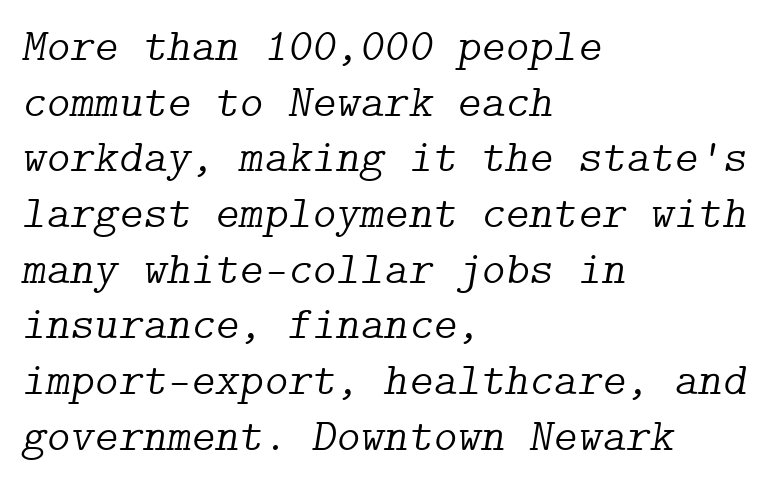
Q: Is the text bold? A: No.
Q: Is the text italic (slanted)? A: Yes, it leans right by about 9 degrees.
Q: Is the typeface a serif or a sans-serif typeface? A: Serif.
Q: Is the text underlined? A: No.
Q: How is the paragraph aligned? A: Left-aligned.
Q: Is the spacing between letters normal or unusually wide? A: Normal.
Q: Width (condensed, normal, or wide)? A: Normal.
Q: Stroke contrast? A: Low.
Q: x-height? A: Medium.
